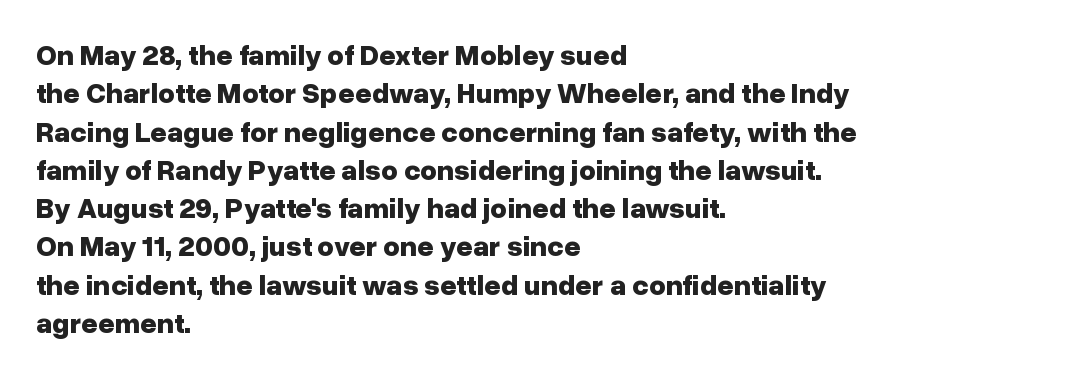
The image shows 29 px bold sans-serif type, upright; set left-aligned, normal line spacing (1.32x), normal letter spacing, not underlined; low stroke contrast and a medium x-height.
